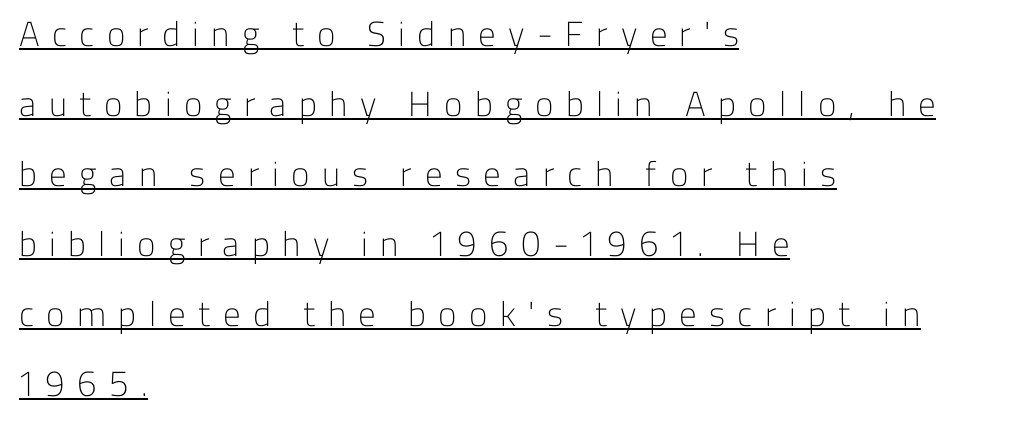
Q: Is the text bold? A: No.
Q: Is the text italic (slanted)? A: No, it is upright.
Q: Is the typeface a serif or a sans-serif typeface? A: Sans-serif.
Q: Is the text underlined? A: Yes.
Q: How is the paragraph aligned? A: Left-aligned.
Q: Is the spacing between letters normal or unusually wide? A: Unusually wide.
Q: Is the spacing between lines tight, normal or loose? A: Loose.
Q: Width (condensed, normal, or wide)? A: Normal.
Q: Stroke contrast? A: Low.
Q: x-height? A: Medium.
Q: Monospaced? A: No.
